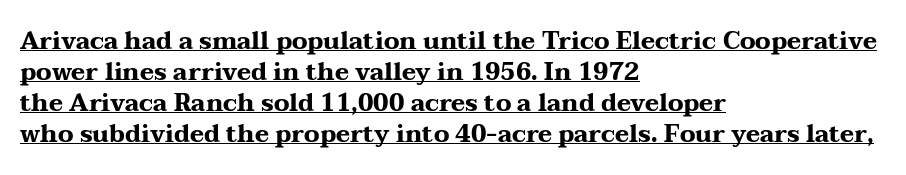
The image shows 24 px bold type, upright; set left-aligned, normal line spacing (1.29x), normal letter spacing, underlined.
